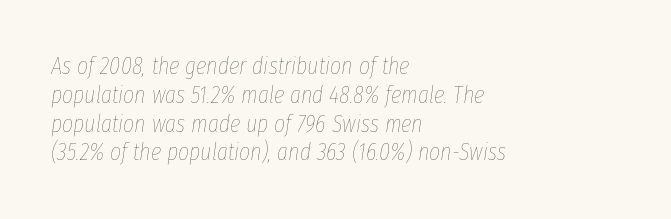
The image shows 24 px text type, italic (leaning right); set left-aligned, line spacing 1.2x, normal letter spacing, not underlined.
